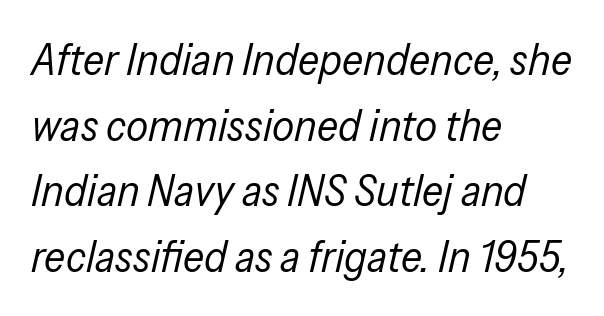
Looking at the ascenders, they clearly lean. The lines are quadded left. The typeface has the unassuming heft of standard copy or less. Here the designer chose a conventional face with non-uniform glyph widths. These lines sit exactly where default settings would place them.
